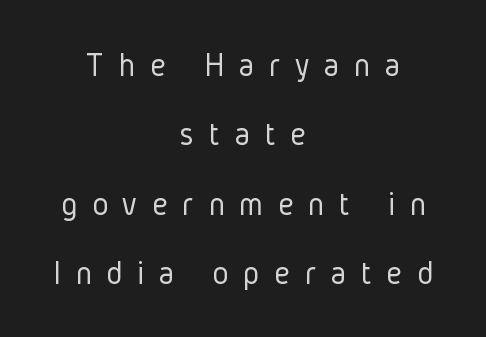
Q: Is the text bold? A: No.
Q: Is the text italic (slanted)? A: No, it is upright.
Q: Is the typeface a serif or a sans-serif typeface? A: Sans-serif.
Q: Is the text underlined? A: No.
Q: How is the paragraph aligned? A: Centered.
Q: Is the spacing between letters normal or unusually wide? A: Unusually wide.
Q: Is the spacing between lines tight, normal or loose? A: Loose.
Q: Width (condensed, normal, or wide)? A: Condensed.
Q: Stroke contrast? A: Low.
Q: x-height? A: Medium.
Q: Monospaced? A: No.
